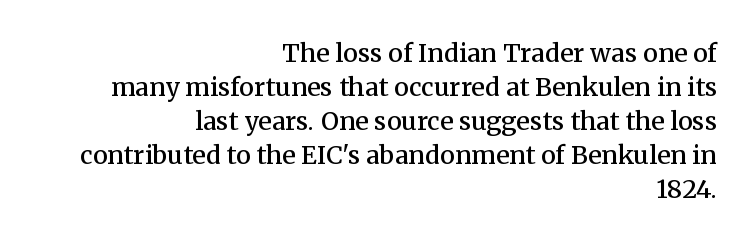
The image shows 25 px text type, upright; set right-aligned, normal line spacing (1.36x), normal letter spacing, not underlined.
